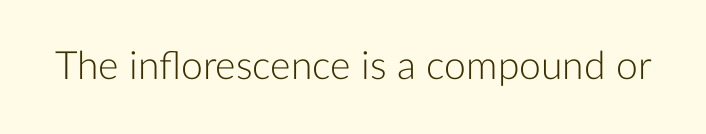
The image shows 39 px light sans-serif type, upright; set normal letter spacing, not underlined; low stroke contrast and a medium x-height.
